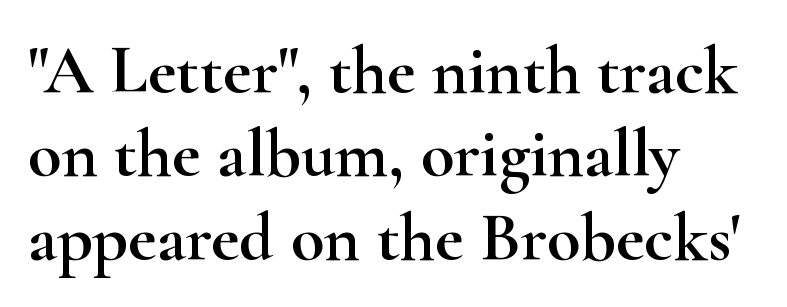
The image shows 69 px wide serif type, upright; set left-aligned, line spacing 1.21x, normal letter spacing, not underlined; high stroke contrast and a small x-height.
